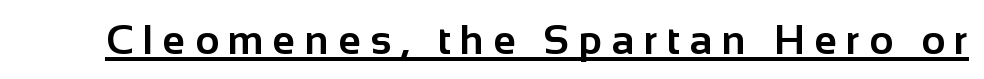
The words here are underlined. Stroke thickness is high; the sample reads as a true bold. Regarding serifs, this sample does without them. Do the characters align in a grid? No, the font is proportional. Each word looks stretched out because of the extra space between its letters. A roman cut, with each character standing at attention.
